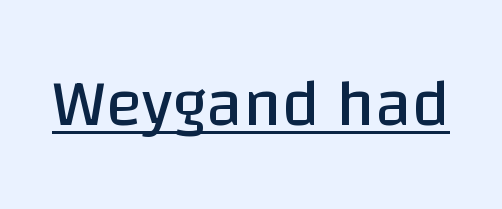
Italic? Not at all — the glyphs are vertical. Heft: none added — not bold. The type is set solid horizontally, with unmodified tracking. You can tell from the bare stems that sans-serif type was used.
